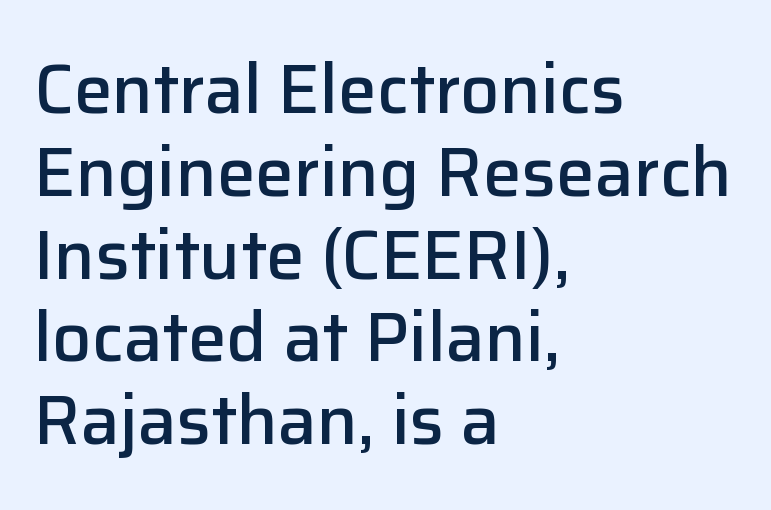
Q: Is the text bold? A: Semi-bold.
Q: Is the text italic (slanted)? A: No, it is upright.
Q: Is the typeface a serif or a sans-serif typeface? A: Sans-serif.
Q: Is the text underlined? A: No.
Q: How is the paragraph aligned? A: Left-aligned.
Q: Is the spacing between letters normal or unusually wide? A: Normal.
Q: Width (condensed, normal, or wide)? A: Normal.
Q: Stroke contrast? A: Low.
Q: x-height? A: Medium.
Q: Monospaced? A: No.
